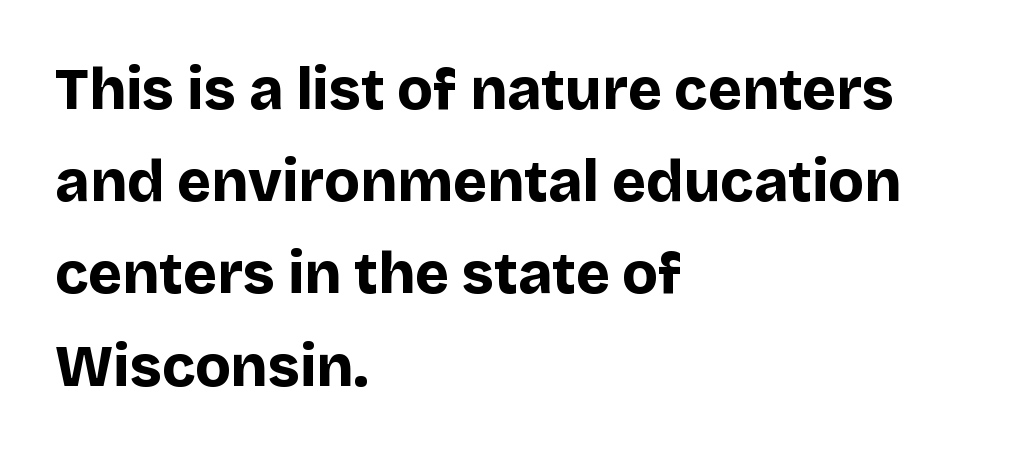
Q: Is the text bold? A: Yes.
Q: Is the text italic (slanted)? A: No, it is upright.
Q: Is the typeface a serif or a sans-serif typeface? A: Sans-serif.
Q: Is the text underlined? A: No.
Q: How is the paragraph aligned? A: Left-aligned.
Q: Is the spacing between letters normal or unusually wide? A: Normal.
Q: Is the spacing between lines tight, normal or loose? A: Normal.
Q: Width (condensed, normal, or wide)? A: Normal.
Q: Stroke contrast? A: Low.
Q: x-height? A: Large.
Q: Monospaced? A: No.
